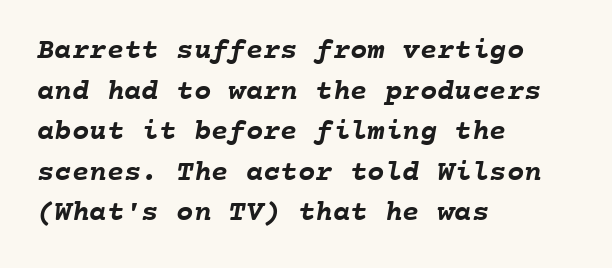
Q: Is the text bold? A: Yes.
Q: Is the text underlined? A: No.
Q: How is the paragraph aligned? A: Left-aligned.
Q: Is the spacing between letters normal or unusually wide? A: Normal.
Q: Is the spacing between lines tight, normal or loose? A: Normal.
Q: Width (condensed, normal, or wide)? A: Normal.
Q: Stroke contrast? A: Low.
Q: x-height? A: Medium.
Q: Monospaced? A: Yes.
